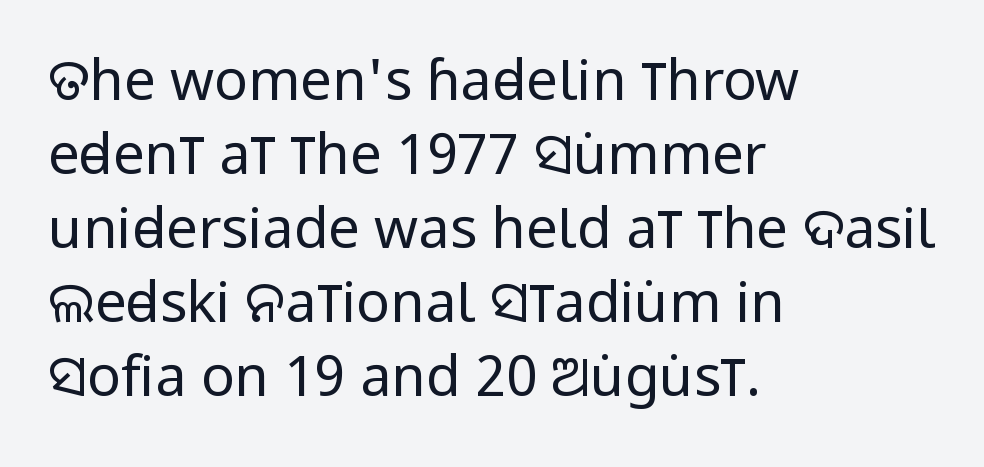
Q: Is the text bold? A: No.
Q: Is the text italic (slanted)? A: No, it is upright.
Q: Is the typeface a serif or a sans-serif typeface? A: Sans-serif.
Q: Is the text underlined? A: No.
Q: How is the paragraph aligned? A: Left-aligned.
Q: Is the spacing between letters normal or unusually wide? A: Normal.
Q: Is the spacing between lines tight, normal or loose? A: Normal.
Q: Width (condensed, normal, or wide)? A: Condensed.
Q: Stroke contrast? A: Low.
Q: x-height? A: Large.
Q: Monospaced? A: No.
